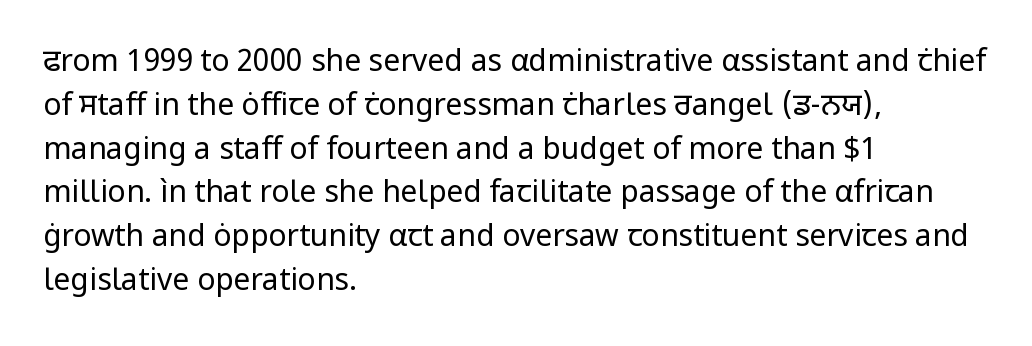
{"serif": "no", "italic": "no", "bold": "no", "weight": "regular", "width": "normal", "stroke_contrast": "low", "x_height": "medium", "monospaced": "no", "underline": "no", "align": "left", "line_spacing": "normal", "line_spacing_ratio": 1.46, "letter_spacing": "normal", "letter_spacing_em": 0.0, "glyph_px": 30}
